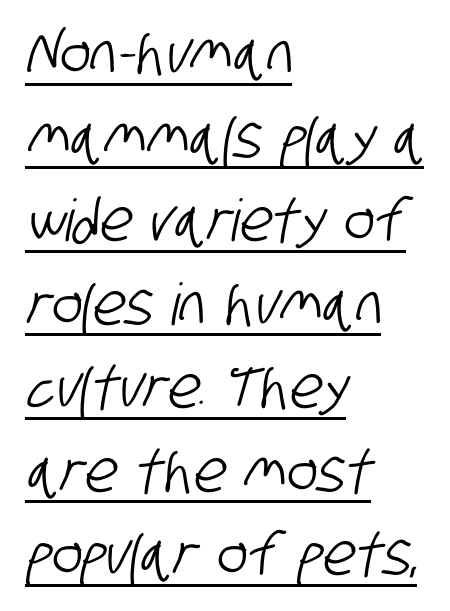
Classification — sans serif. Note the varied advance widths — an 'i' is clearly narrower than an 'm'. In designer terms, the underline attribute is active on this setting. These lines are set flush left with a ragged right edge. This sample uses plain, unmodified letter spacing.
